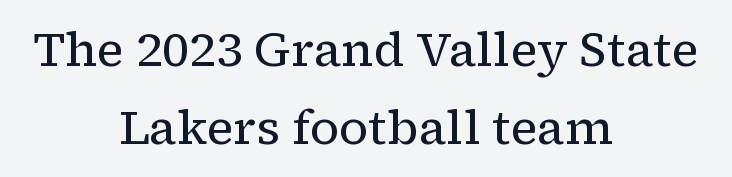
The image shows 48 px regular-weight serif type, upright; set centered, normal line spacing (1.62x), normal letter spacing, not underlined; low stroke contrast and a medium x-height.
